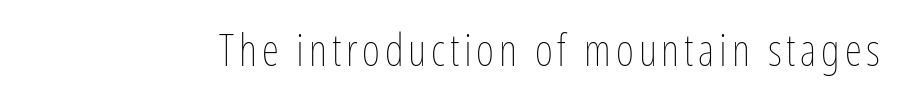
The image shows 44 px thin, condensed type, upright; set not underlined; low stroke contrast and a medium x-height.
